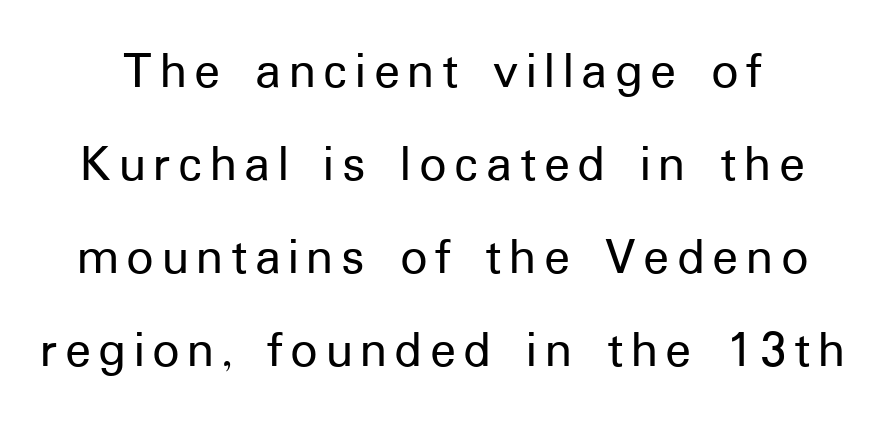
{"serif": "no", "italic": "no", "width": "normal", "stroke_contrast": "low", "x_height": "medium", "monospaced": "no", "underline": "no", "line_spacing_ratio": 1.72, "glyph_px": 54}
